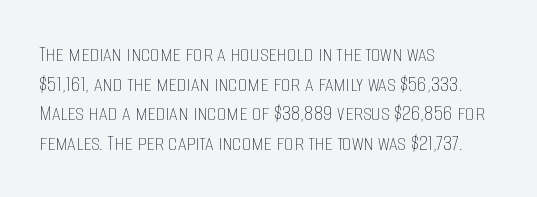
The image shows 24 px text type, upright; set left-aligned, line spacing 1.23x, normal letter spacing, not underlined.
